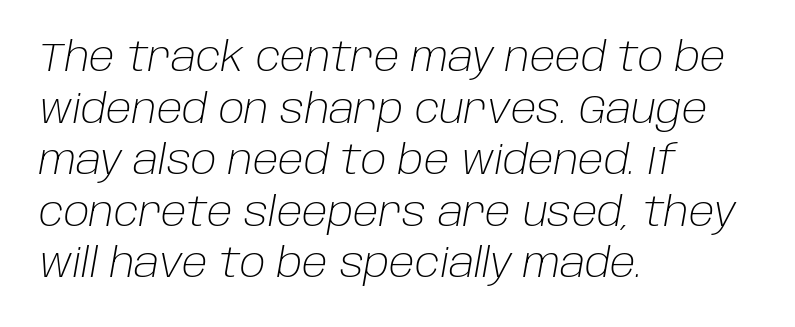
The image shows 40 px light type, italic (leaning right); set left-aligned, normal line spacing (1.29x), normal letter spacing, not underlined; low stroke contrast and a large x-height.
